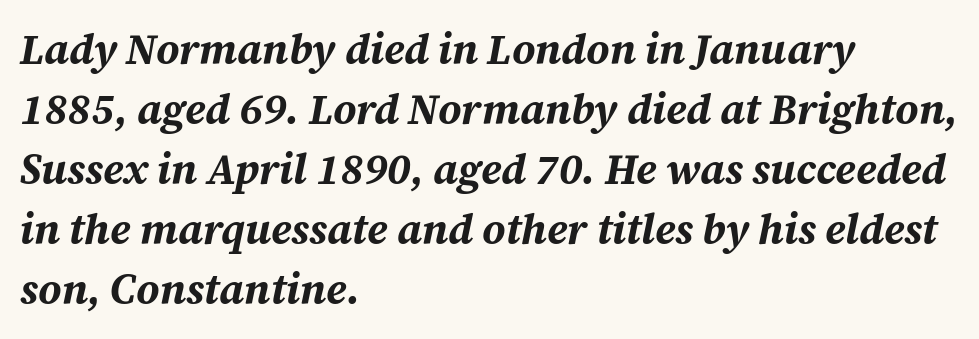
{"italic": "yes", "lean": "right", "slant_degrees": 12, "bold": "yes", "weight": "bold", "width": "normal", "stroke_contrast": "medium", "x_height": "medium", "monospaced": "no", "underline": "no", "align": "left", "line_spacing": "normal", "line_spacing_ratio": 1.43, "letter_spacing": "normal", "letter_spacing_em": 0.0, "glyph_px": 42}
